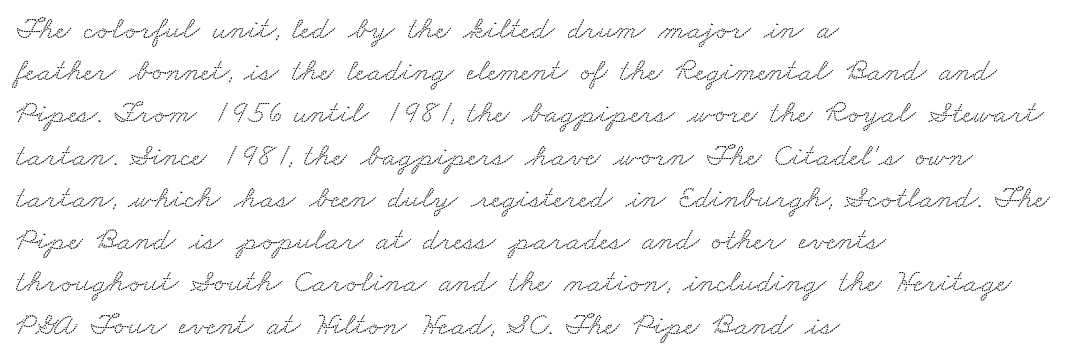
Q: Is the text underlined? A: No.
Q: How is the paragraph aligned? A: Left-aligned.
Q: Is the spacing between letters normal or unusually wide? A: Normal.
Q: Is the spacing between lines tight, normal or loose? A: Normal.
Q: Width (condensed, normal, or wide)? A: Wide.
Q: Stroke contrast? A: Low.
Q: x-height? A: Small.
Q: Monospaced? A: No.
